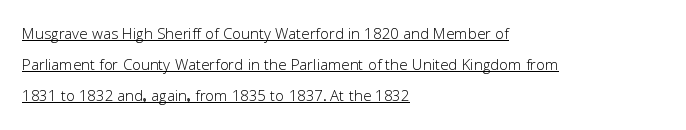
The image shows 20 px text type, upright; set left-aligned, normal line spacing (1.56x), normal letter spacing, underlined.
